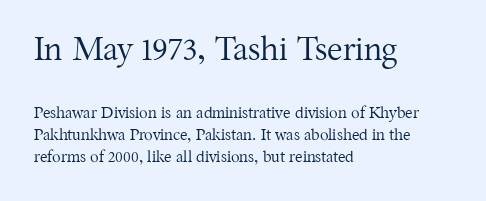
The image shows 33 px regular-weight serif type, upright; set left-aligned, normal line spacing (1.36x), normal letter spacing, not underlined; the first (top) block is 2.06x larger; medium stroke contrast and a medium x-height.
